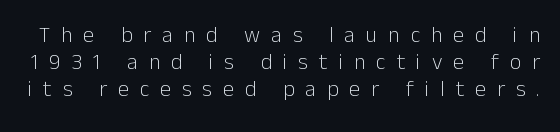
Rule under the text: the space is simply empty. The typography opts for an upright posture over an oblique one. Ink coverage per letter is moderate at most. This rendering widens character spacing well past its baseline value.
